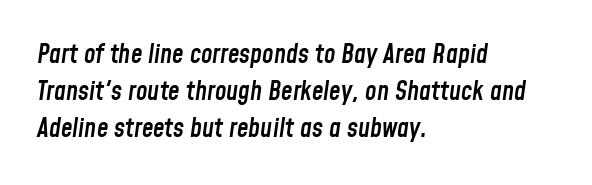
The image shows 26 px text type, italic (leaning right); set left-aligned, normal line spacing (1.42x), normal letter spacing, not underlined.
